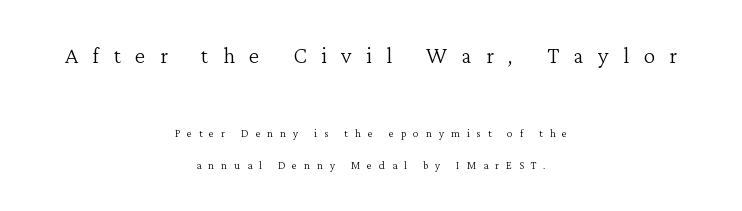
{"serif": "yes", "italic": "no", "bold": "no", "weight": "light", "width": "normal", "stroke_contrast": "low", "x_height": "medium", "monospaced": "no", "underline": "no", "align": "center", "line_spacing": "loose", "line_spacing_ratio": 2.24, "letter_spacing": "wide", "letter_spacing_em": 0.5, "larger_block": "first", "size_ratio": 2.07, "glyph_px": 29}
